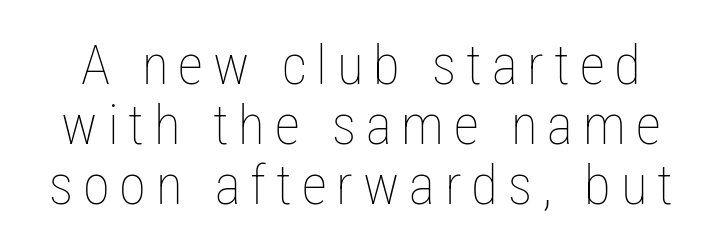
Check under the words: just untouched page. The rendering uses a small line-height, squeezing the rows. Proportional: the letters do not fall into vertical columns. Ordinary non-slanted type is in use.
